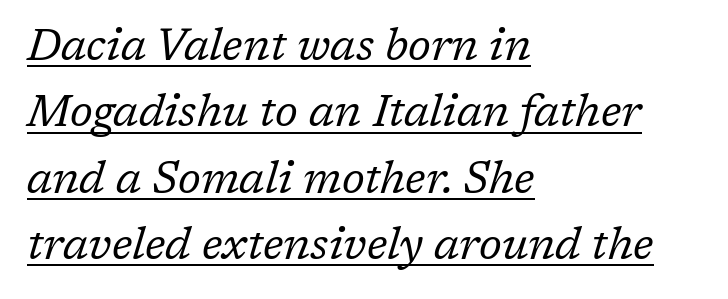
The image shows 44 px regular-weight serif type, italic (leaning right); set left-aligned, normal line spacing (1.51x), normal letter spacing, underlined; low stroke contrast and a medium x-height.
